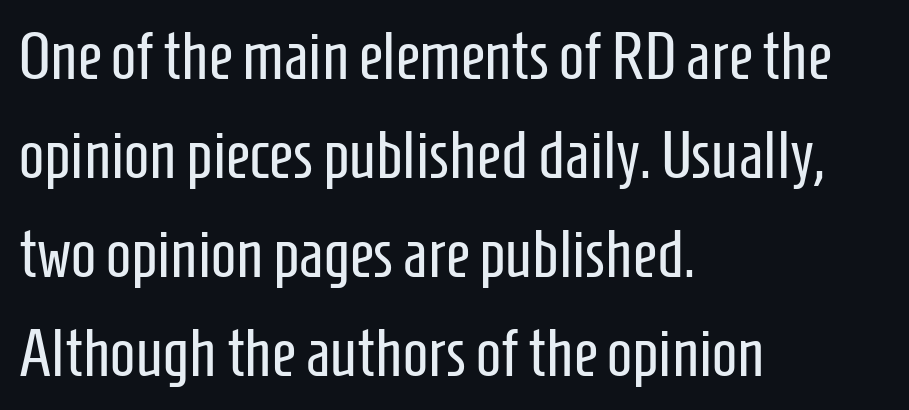
The foot of each line stays bare and open. The lettering stays uniformly vertical, giving the passage a roman look. Notice how descenders clear the ascenders below comfortably — that's standard leading. Line beginnings align vertically; line endings do not. Weight: in the light-to-regular range. Each letter keeps its own natural width here, so spacing adapts to shape.
